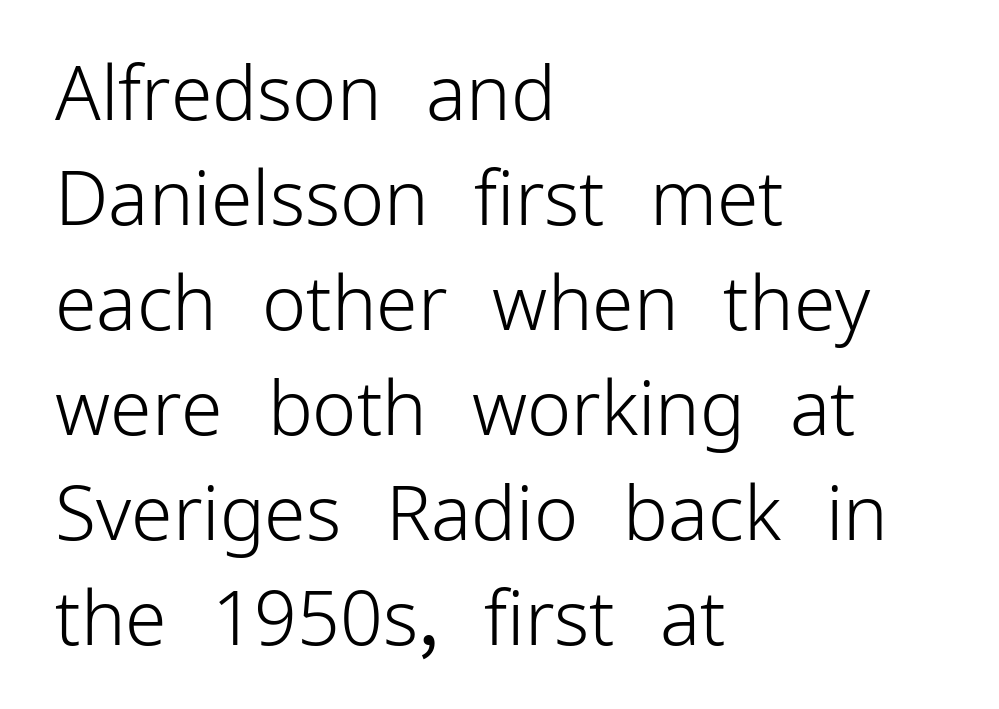
The image shows 75 px light sans-serif type, upright; set left-aligned, normal line spacing (1.4x), normal letter spacing, not underlined; low stroke contrast and a medium x-height.
